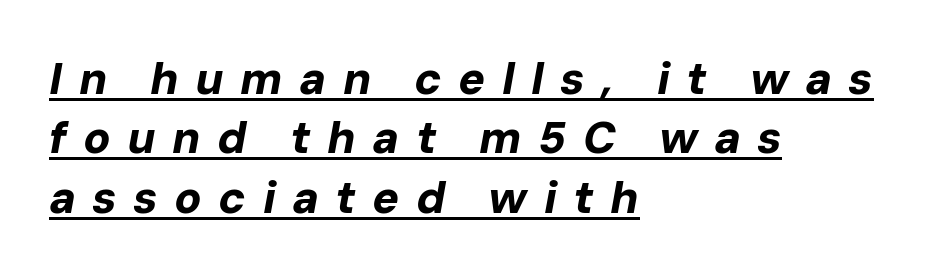
Q: Is the text bold? A: Yes.
Q: Is the text italic (slanted)? A: Yes, it leans right by about 10 degrees.
Q: Is the text underlined? A: Yes.
Q: How is the paragraph aligned? A: Left-aligned.
Q: Is the spacing between letters normal or unusually wide? A: Unusually wide.
Q: Is the spacing between lines tight, normal or loose? A: Normal.
Q: Width (condensed, normal, or wide)? A: Normal.
Q: Stroke contrast? A: Low.
Q: x-height? A: Medium.
Q: Monospaced? A: No.
